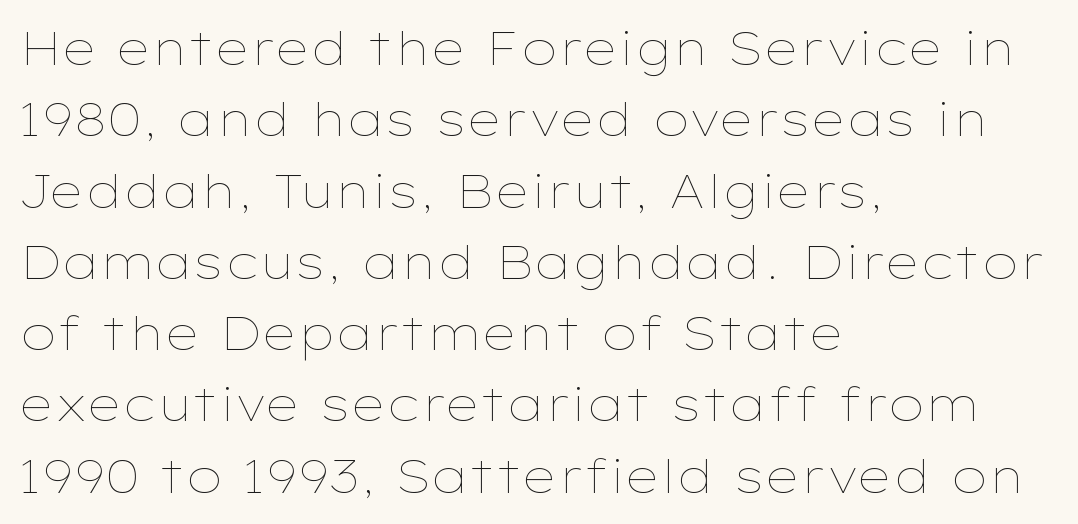
Q: Is the text bold? A: No.
Q: Is the text italic (slanted)? A: No, it is upright.
Q: Is the text underlined? A: No.
Q: How is the paragraph aligned? A: Left-aligned.
Q: Is the spacing between letters normal or unusually wide? A: Normal.
Q: Is the spacing between lines tight, normal or loose? A: Normal.
Q: Width (condensed, normal, or wide)? A: Wide.
Q: Stroke contrast? A: Low.
Q: x-height? A: Medium.
Q: Monospaced? A: No.
